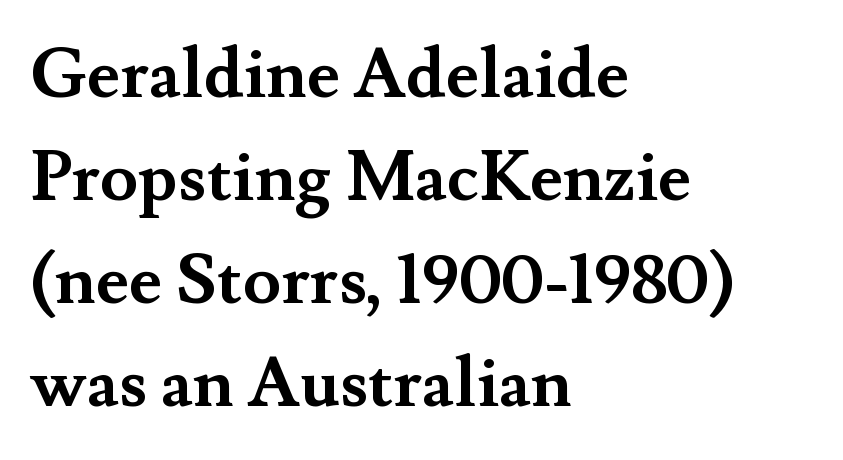
The lines in this sample share a left origin and differ only in where they stop. Beneath every word, the page is bare. Its strokes are broad and dark, the hallmark of bold type. Compared with typical body copy, the letter spacing here is the same. The typography opts for an upright posture over an oblique one. In terms of leading, this rendering sits right in the middle.
